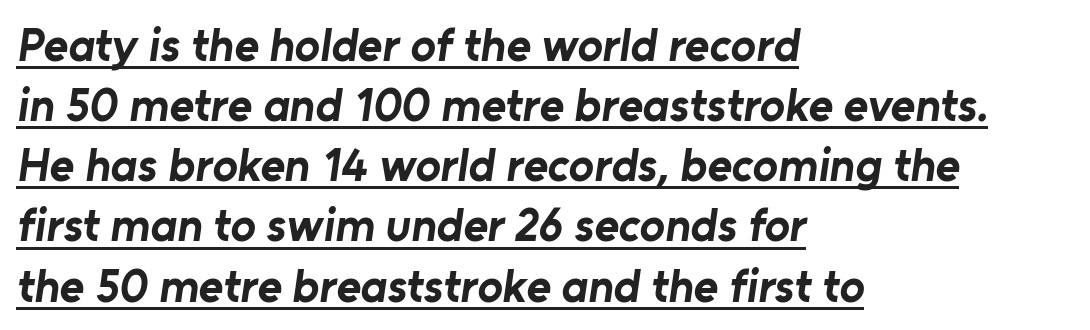
{"serif": "no", "bold": "yes", "weight": "bold", "width": "normal", "stroke_contrast": "low", "x_height": "medium", "monospaced": "no", "underline": "yes", "align": "left", "line_spacing": "normal", "line_spacing_ratio": 1.28, "letter_spacing": "normal", "letter_spacing_em": 0.0, "glyph_px": 47}
